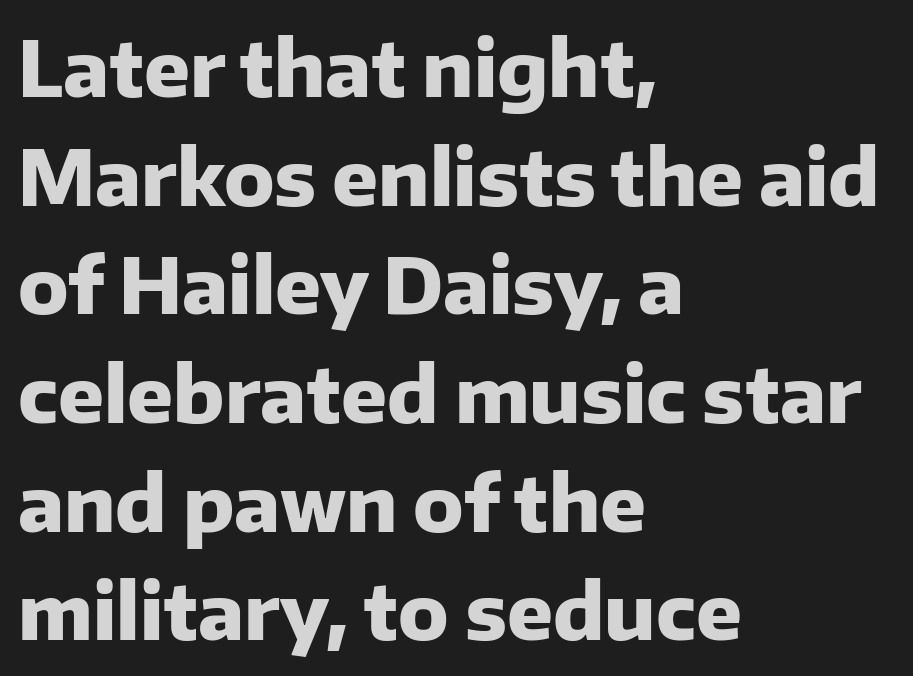
{"serif": "no", "italic": "no", "bold": "yes", "weight": "heavy", "width": "normal", "stroke_contrast": "low", "x_height": "medium", "monospaced": "no", "underline": "no", "align": "left", "line_spacing": "normal", "line_spacing_ratio": 1.43, "letter_spacing": "normal", "letter_spacing_em": 0.0, "glyph_px": 76}
